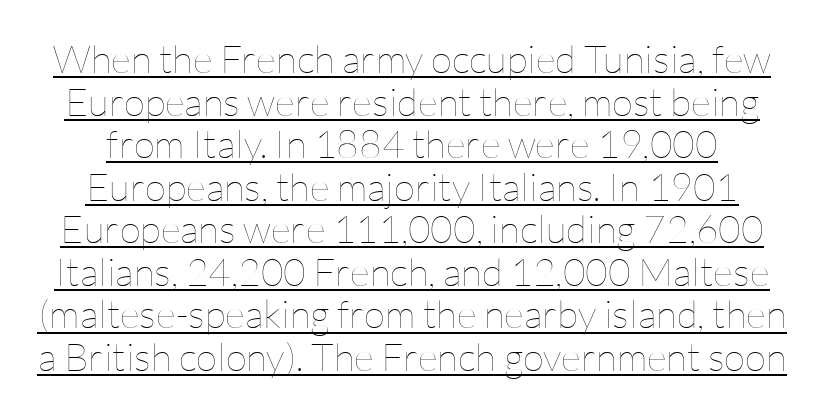
{"italic": "no", "bold": "no", "weight": "thin", "width": "normal", "stroke_contrast": "low", "x_height": "medium", "monospaced": "no", "underline": "yes", "line_spacing": "tight", "line_spacing_ratio": 1.09, "letter_spacing": "normal", "letter_spacing_em": 0.0, "glyph_px": 39}
